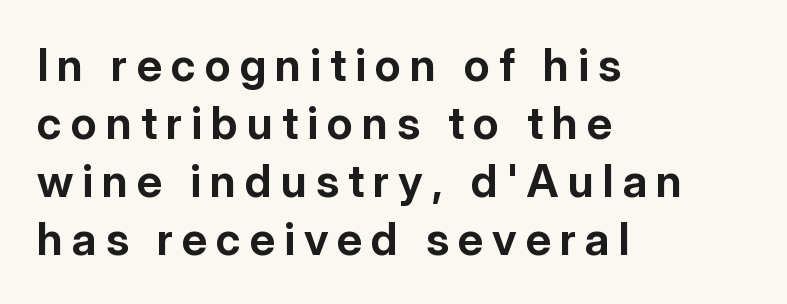
Q: Is the text bold? A: Yes.
Q: Is the text italic (slanted)? A: No, it is upright.
Q: Is the typeface a serif or a sans-serif typeface? A: Sans-serif.
Q: Is the text underlined? A: No.
Q: How is the paragraph aligned? A: Left-aligned.
Q: Is the spacing between letters normal or unusually wide? A: Unusually wide.
Q: Is the spacing between lines tight, normal or loose? A: Normal.
Q: Width (condensed, normal, or wide)? A: Normal.
Q: Stroke contrast? A: Low.
Q: x-height? A: Medium.
Q: Monospaced? A: No.
